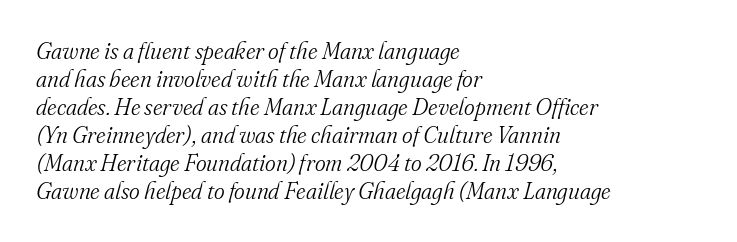
The image shows 23 px text type, italic (leaning right); set left-aligned, line spacing 1.22x, normal letter spacing, not underlined.
